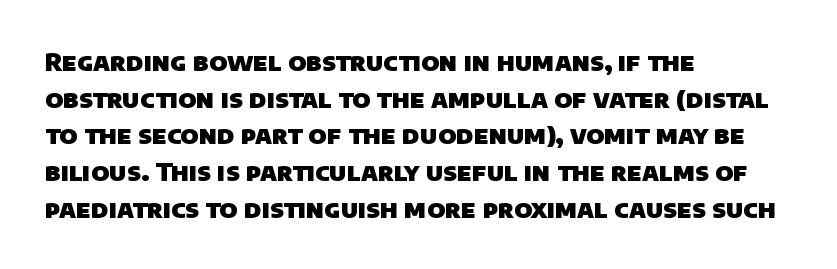
Q: Is the text bold? A: Yes.
Q: Is the text underlined? A: No.
Q: How is the paragraph aligned? A: Left-aligned.
Q: Is the spacing between letters normal or unusually wide? A: Normal.
Q: Is the spacing between lines tight, normal or loose? A: Normal.
